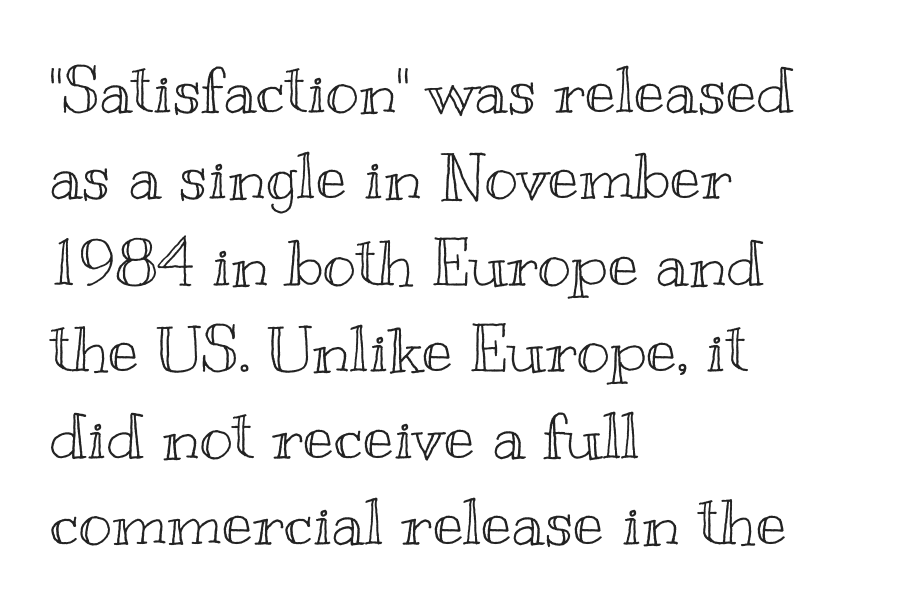
Q: Is the text italic (slanted)? A: No, it is upright.
Q: Is the text underlined? A: No.
Q: How is the paragraph aligned? A: Left-aligned.
Q: Is the spacing between letters normal or unusually wide? A: Normal.
Q: Is the spacing between lines tight, normal or loose? A: Normal.
Q: Width (condensed, normal, or wide)? A: Wide.
Q: x-height? A: Small.
Q: Monospaced? A: No.
